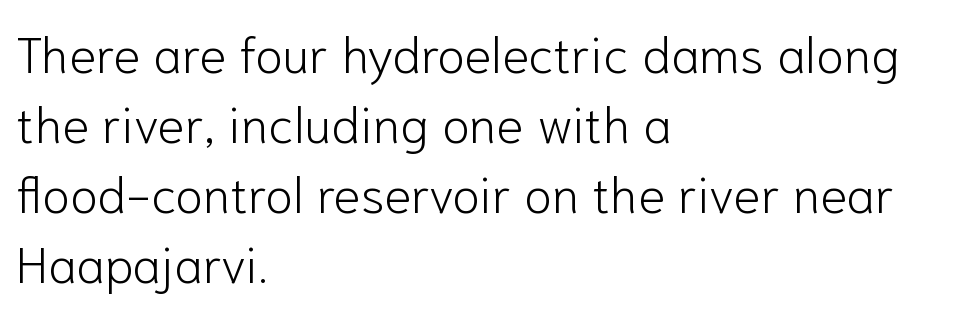
The paragraph has a hard left edge and a soft right edge. Tracking value appears to be zero — textbook default spacing. Descender tails drop into unmarked territory. Notice how the stems are strictly vertical — no italics here. The vertical gap from one line to the next is medium. Character widths vary here, with narrow letters taking less room than wide ones.
